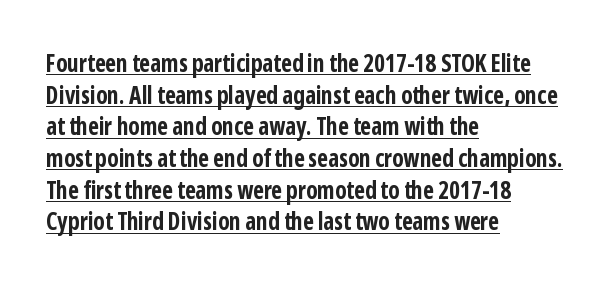
Nope, not italic — everything's standing straight. In terms of letterspacing, this is plain default setting. Like a heading marked for emphasis, these lines bear an underscore. Typesetter's note: full bold, strokes at maximum text heaviness. Vertical spacing — default. The paragraph shown leans on its left margin.
